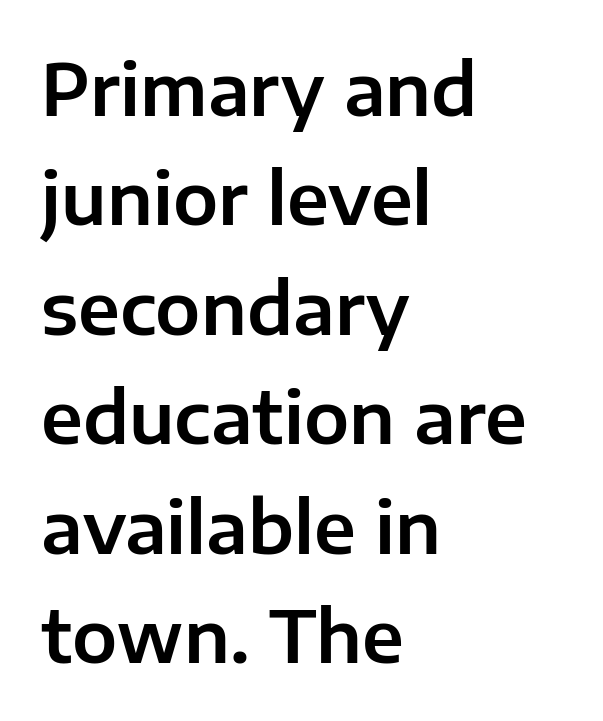
Q: Is the text italic (slanted)? A: No, it is upright.
Q: Is the typeface a serif or a sans-serif typeface? A: Sans-serif.
Q: Is the text underlined? A: No.
Q: How is the paragraph aligned? A: Left-aligned.
Q: Is the spacing between letters normal or unusually wide? A: Normal.
Q: Is the spacing between lines tight, normal or loose? A: Normal.
Q: Width (condensed, normal, or wide)? A: Normal.
Q: Stroke contrast? A: Low.
Q: x-height? A: Medium.
Q: Monospaced? A: No.
